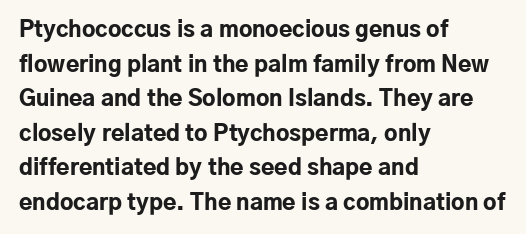
This sample uses an upright cut, with every glyph sitting square on the baseline. Whoever set this chose a conventional vertical rhythm. Students, note that the glyphs here touch the page at normal intervals. Strokes here are thick enough to call this a true bold.
